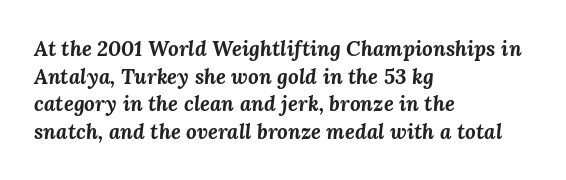
Each new line begins a customary step beneath the previous one. Heft: maximum for text — a bold. Short note: letters normally spaced. The whole block is typeset with a tilt. This sample is left-justified, so line endings fall wherever the words run out.
